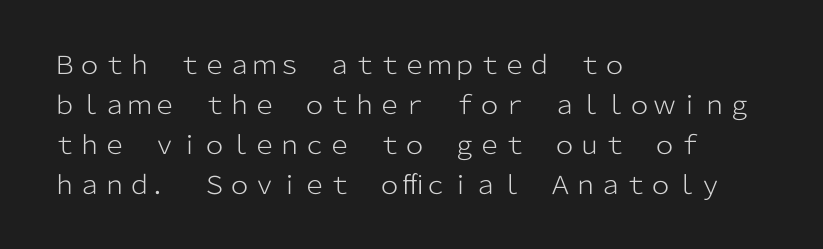
The area under the type is left untouched. A typesetter would mark this as roman, not italic. What's the leading like? Ordinary, nothing unusual. A typesetter would call this zero additional tracking. Which margin do the lines hug? The left one — the right edge is uneven. The cut favours lightness, reaching ordinary text weight at its darkest.
